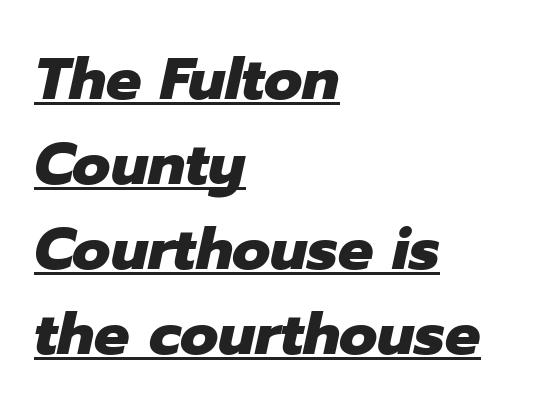
Q: Is the text bold? A: Yes.
Q: Is the text italic (slanted)? A: Yes, it leans right by about 12 degrees.
Q: Is the text underlined? A: Yes.
Q: How is the paragraph aligned? A: Left-aligned.
Q: Is the spacing between letters normal or unusually wide? A: Normal.
Q: Is the spacing between lines tight, normal or loose? A: Normal.
Q: Width (condensed, normal, or wide)? A: Normal.
Q: Stroke contrast? A: Low.
Q: x-height? A: Medium.
Q: Monospaced? A: No.
